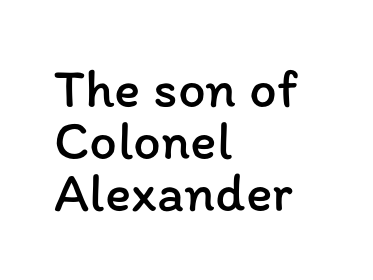
A typesetter would call this proportional, since set widths differ per character. Which margin do the lines hug? The left one — the right edge is uneven. The passage shown is not bold in any degree. The face used here is rendered with its standard letterfit.
